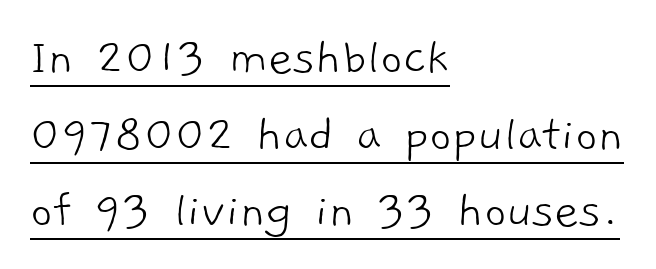
The image shows 54 px light sans-serif type; set left-aligned, normal line spacing (1.42x), normal letter spacing, underlined; low stroke contrast and a medium x-height.
